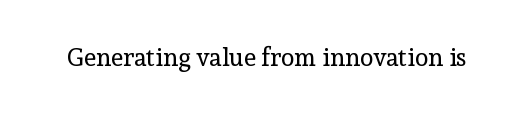
The rendering keeps characters at their native spacing. The font sits on the lighter half of the weight spectrum, regular included. Quick note: underline off. Is there any slant? The stems are plumb.
